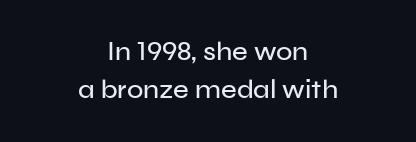
The image shows 27 px text type, upright; set centered, normal line spacing (1.42x), normal letter spacing, not underlined.
